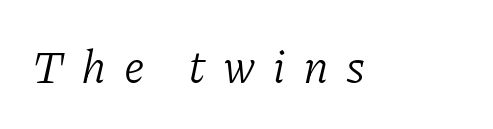
{"serif": "yes", "italic": "yes", "lean": "right", "slant_degrees": 11, "bold": "no", "weight": "light", "width": "normal", "stroke_contrast": "low", "x_height": "medium", "monospaced": "no", "underline": "no", "letter_spacing": "wide", "letter_spacing_em": 0.38, "glyph_px": 46}
